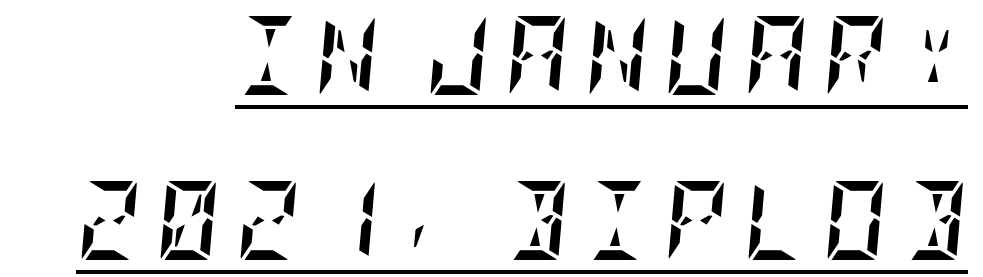
Whoever set this chose breathing room over compactness in the vertical rhythm. Students, this is bold: see how much ink each stroke carries. Visually the block forms a straight wall on the right and a jagged coastline on the left. The font's italic variant was chosen for this text. The passage shown is underscored from start to finish.
